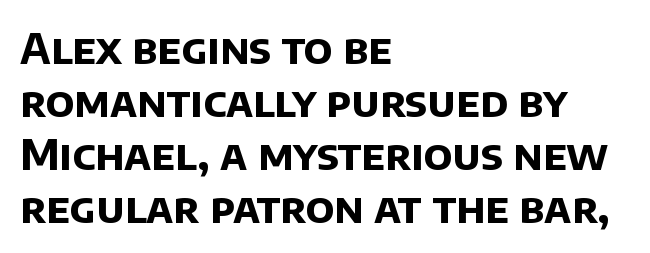
Anything drawn beneath the words? Only blank space. Nope, no serifs anywhere on these letters. These lines are rendered in a variable-pitch font. Reading down the block, your eye returns to a fixed left position each line. Compared with an ordinary text face, these strokes are far heavier — a full bold. What stands out about the letter spacing? Nothing — it is the standard amount.
